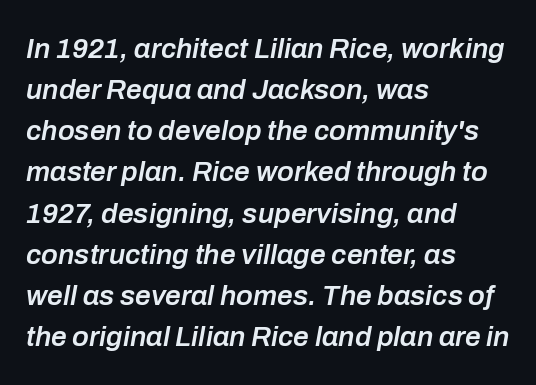
The image shows 28 px semibold type, italic (leaning right); set left-aligned, normal line spacing (1.47x), normal letter spacing, not underlined; low stroke contrast and a medium x-height.
